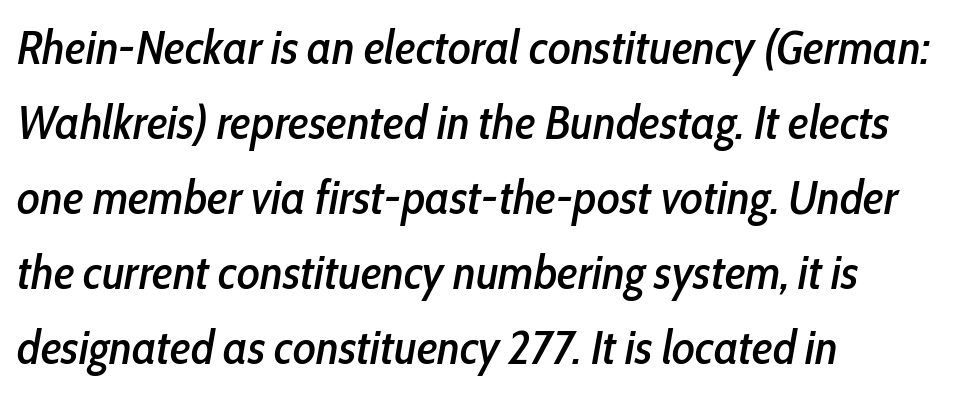
{"italic": "yes", "lean": "right", "slant_degrees": 10, "width": "condensed", "stroke_contrast": "low", "x_height": "medium", "monospaced": "no", "underline": "no", "align": "left", "line_spacing": "normal", "line_spacing_ratio": 1.56, "letter_spacing": "normal", "letter_spacing_em": 0.0, "glyph_px": 48}
